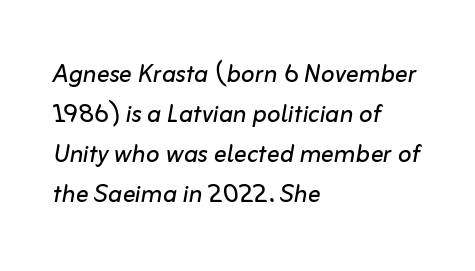
{"italic": "yes", "lean": "right", "slant_degrees": 10, "bold": "no", "weight": "regular", "width": "normal", "stroke_contrast": "low", "x_height": "medium", "monospaced": "no", "underline": "no", "align": "left", "line_spacing": "normal", "line_spacing_ratio": 1.25, "letter_spacing": "normal", "letter_spacing_em": 0.0, "glyph_px": 32}
